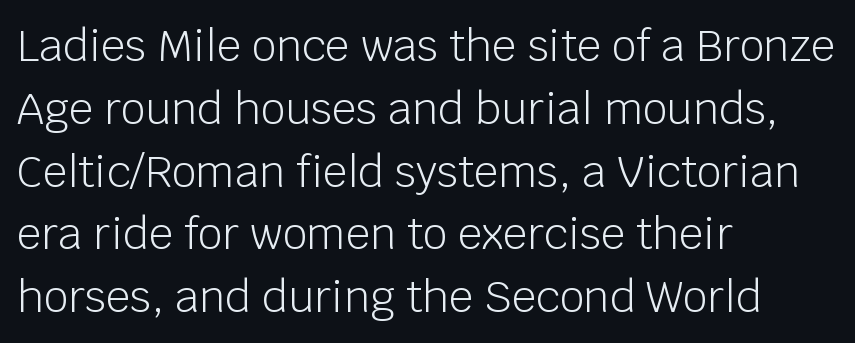
{"serif": "no", "italic": "no", "bold": "no", "weight": "light", "width": "normal", "stroke_contrast": "low", "x_height": "large", "monospaced": "no", "underline": "no", "align": "left", "line_spacing": "normal", "line_spacing_ratio": 1.46, "letter_spacing": "normal", "letter_spacing_em": 0.0, "glyph_px": 43}
